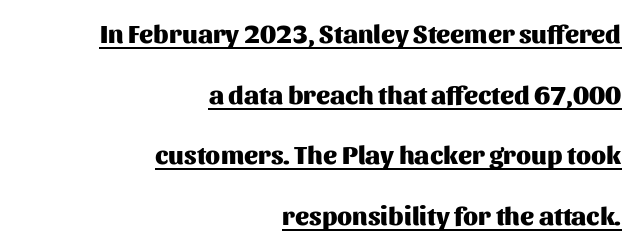
The image shows 26 px bold type, upright; set right-aligned, loose line spacing (2.33x), normal letter spacing, underlined.
